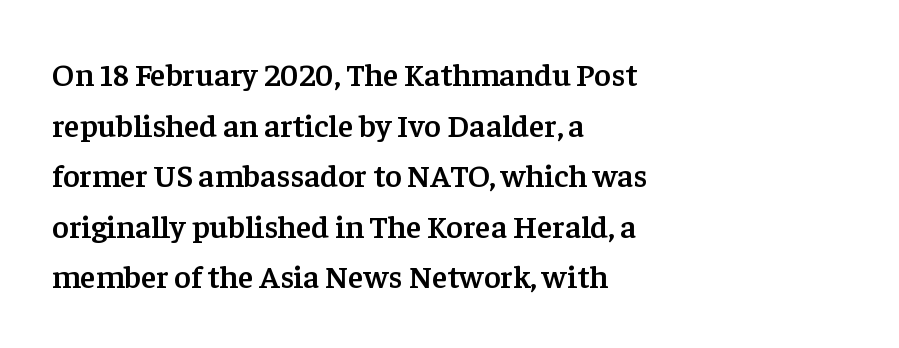
Q: Is the text bold? A: Semi-bold.
Q: Is the text italic (slanted)? A: No, it is upright.
Q: Is the typeface a serif or a sans-serif typeface? A: Serif.
Q: Is the text underlined? A: No.
Q: How is the paragraph aligned? A: Left-aligned.
Q: Is the spacing between letters normal or unusually wide? A: Normal.
Q: Is the spacing between lines tight, normal or loose? A: Normal.
Q: Width (condensed, normal, or wide)? A: Normal.
Q: Stroke contrast? A: Low.
Q: x-height? A: Medium.
Q: Monospaced? A: No.
